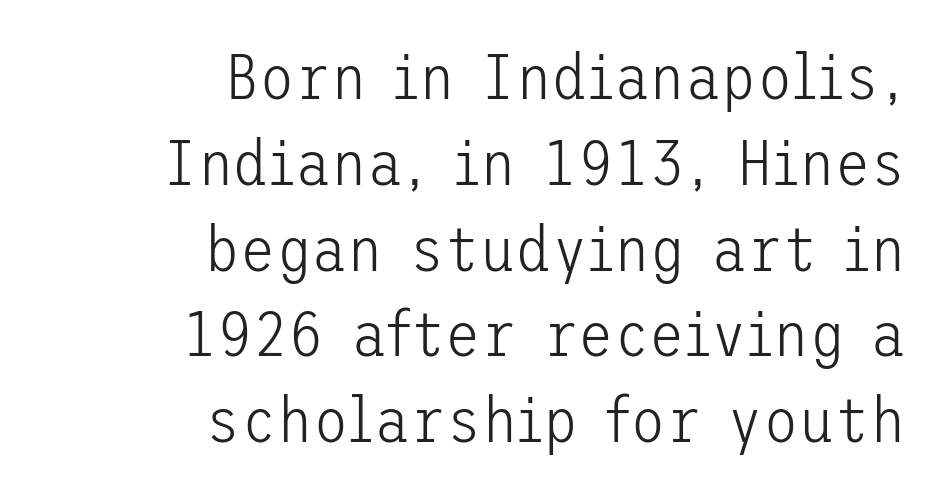
The face used here is rendered with its standard letterfit. Letters have the restrained weight of plain body copy at most. Serifs: no, the terminals of the letterforms are clean. Posture: vertical. The space beneath each line is pristine and unruled.
